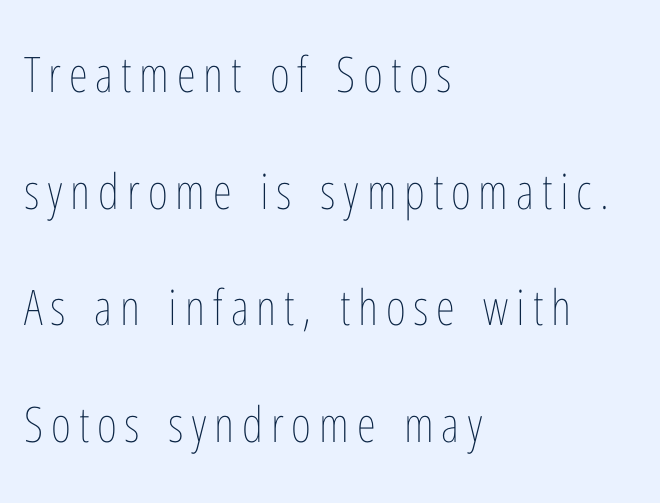
{"italic": "no", "bold": "no", "weight": "thin", "width": "condensed", "stroke_contrast": "low", "x_height": "medium", "monospaced": "no", "underline": "no", "align": "left", "line_spacing": "loose", "line_spacing_ratio": 2.38, "glyph_px": 49}
